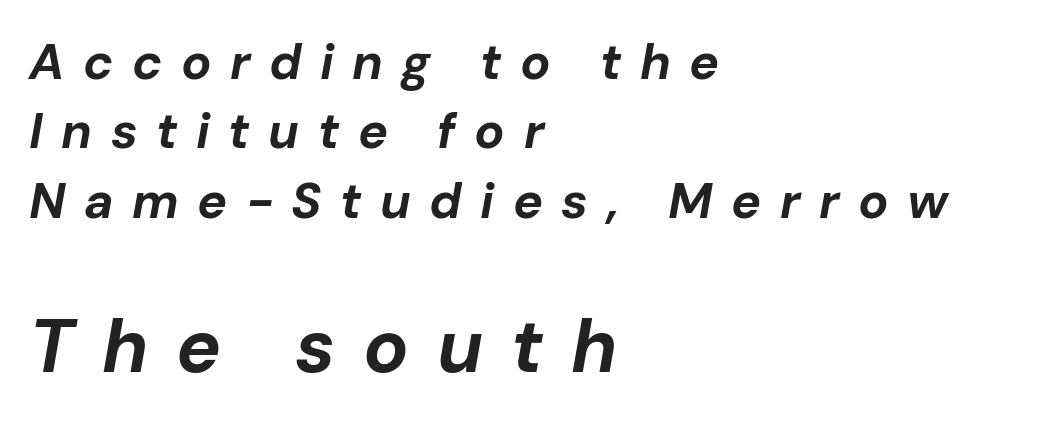
The space directly below the letters is spotless. The face used here has a pronounced slope to its letters. A typesetter would call this leading conventional body-copy spacing. The ragged edge is on the right, which tells us the setting is flush left. The second block has been scaled up relative to the first.
